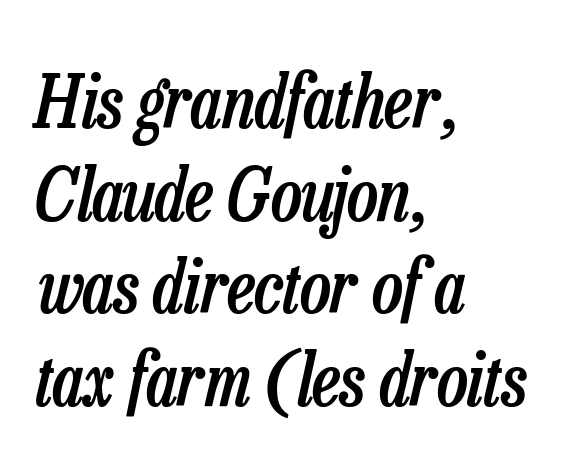
{"italic": "yes", "lean": "right", "slant_degrees": 13, "bold": "semi", "weight": "semibold", "width": "condensed", "stroke_contrast": "low", "x_height": "medium", "monospaced": "no", "underline": "no", "align": "left", "line_spacing": "normal", "line_spacing_ratio": 1.27, "letter_spacing": "normal", "letter_spacing_em": 0.0, "glyph_px": 73}
